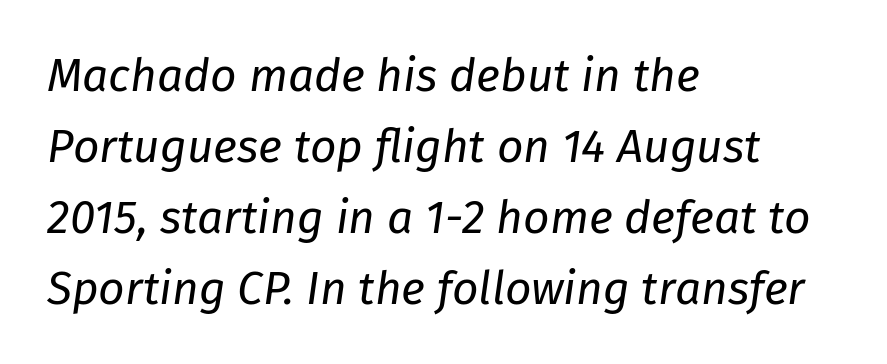
{"italic": "yes", "lean": "right", "slant_degrees": 8, "bold": "no", "weight": "regular", "width": "normal", "stroke_contrast": "low", "x_height": "medium", "monospaced": "no", "underline": "no", "align": "left", "line_spacing": "normal", "line_spacing_ratio": 1.54, "letter_spacing": "normal", "letter_spacing_em": 0.0, "glyph_px": 46}
